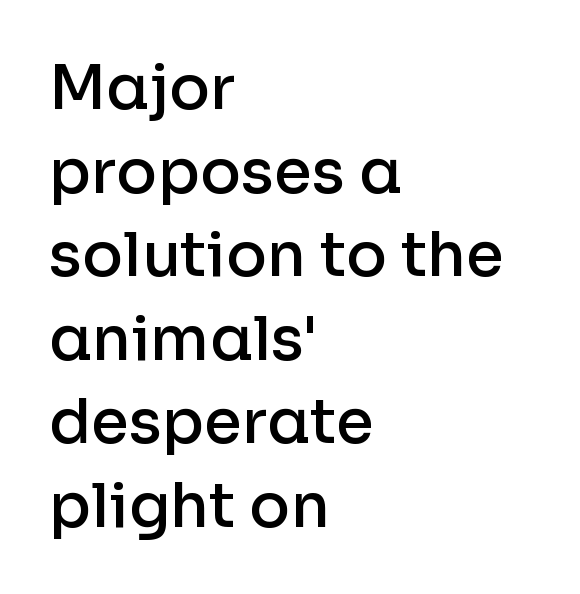
{"serif": "no", "italic": "no", "bold": "semi", "weight": "semibold", "width": "normal", "stroke_contrast": "low", "x_height": "medium", "monospaced": "no", "underline": "no", "align": "left", "line_spacing": "normal", "line_spacing_ratio": 1.37, "letter_spacing": "normal", "letter_spacing_em": 0.0, "glyph_px": 61}
